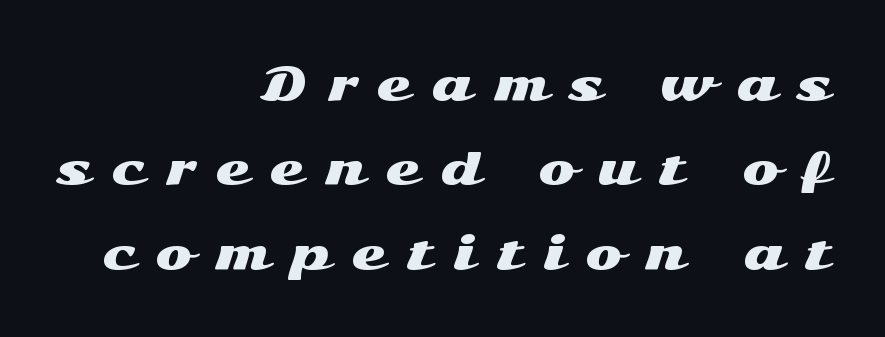
{"serif": "no", "width": "wide", "stroke_contrast": "medium", "x_height": "medium", "monospaced": "no", "underline": "no", "align": "right", "line_spacing": "loose", "line_spacing_ratio": 1.92, "letter_spacing": "wide", "letter_spacing_em": 0.48, "glyph_px": 44}
